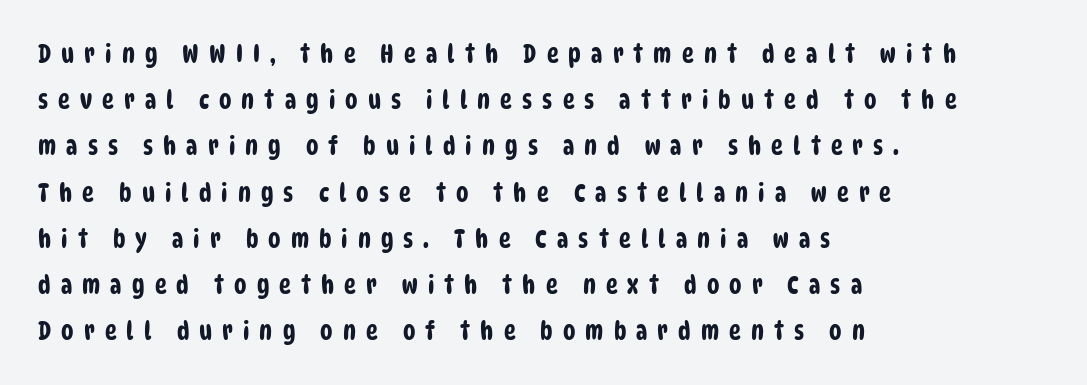
The face used here is rendered with a markedly widened letterfit. Bare-footed words on every line. A student would call this left alignment; a typographer would say flush left, rag right.
